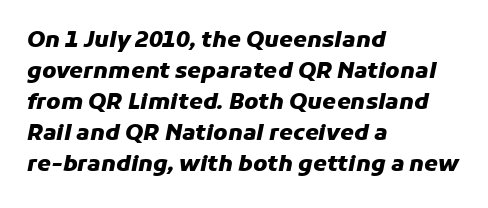
Q: Is the text bold? A: Yes.
Q: Is the text italic (slanted)? A: Yes, it leans right by about 11 degrees.
Q: Is the text underlined? A: No.
Q: How is the paragraph aligned? A: Left-aligned.
Q: Is the spacing between letters normal or unusually wide? A: Normal.
Q: Is the spacing between lines tight, normal or loose? A: Normal.
